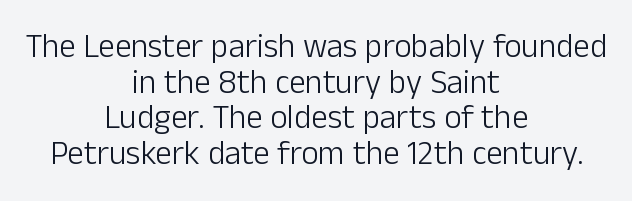
{"serif": "no", "italic": "no", "bold": "no", "weight": "light", "width": "normal", "stroke_contrast": "low", "x_height": "medium", "monospaced": "no", "underline": "no", "align": "center", "line_spacing": "tight", "line_spacing_ratio": 1.08, "letter_spacing": "normal", "letter_spacing_em": 0.0, "glyph_px": 33}
